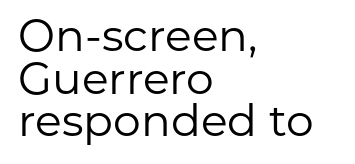
The image shows 44 px regular-weight sans-serif type, upright; set left-aligned, tight line spacing (0.97x), normal letter spacing, not underlined; low stroke contrast and a medium x-height.
